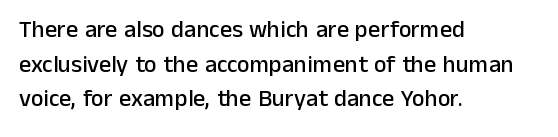
The compositor pushed each line to the left boundary. Compared with typical paragraphs, the rows here are spaced about the same. Here the glyphs are tracked normally, forming tight word shapes. Check the space under the baseline: it is left empty. You can tell it's not italic because the verticals are truly vertical.
